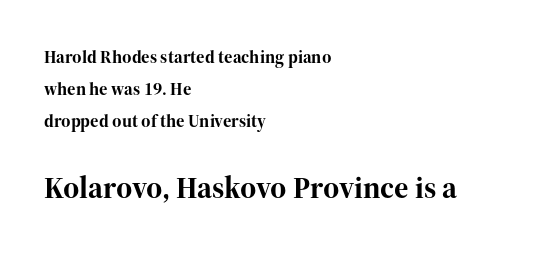
The image shows 31 px bold serif type, upright; set left-aligned, line spacing 1.78x, normal letter spacing, not underlined; the second (bottom) block is 1.72x larger; high stroke contrast and a medium x-height.
